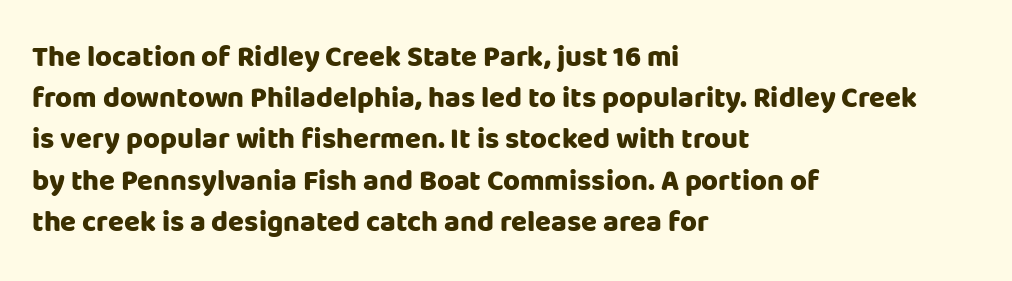
Leading: standard. No extra tracking has been applied to these lines. The lettering stays uniformly vertical, giving the passage a roman look. Serif or sans? Sans — the stroke terminals are bare.
